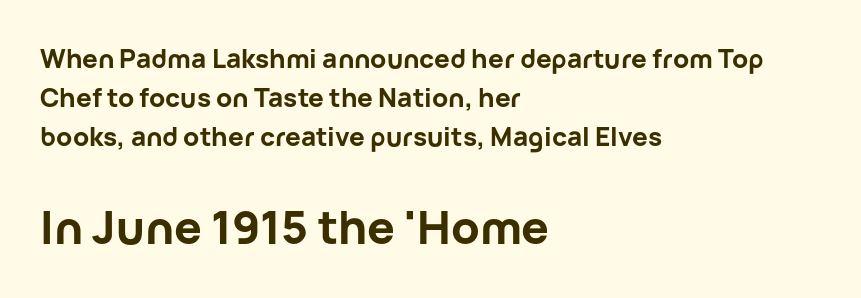
The rendering uses a moderate line-height, typical for paragraphs. These lines keep a tight, regular rhythm from letter to letter. The setting favours the left margin, as ordinary paragraphs usually do. The glyphs have the mass of a bold cut. You get the small type first, then a jump to larger type. In terms of posture, this sample is upright.
